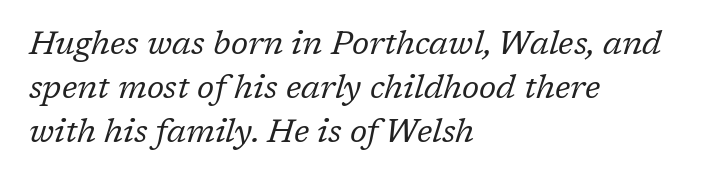
Note the varied advance widths — an 'i' is clearly narrower than an 'm'. The zone under the glyphs is completely vacant. The line texture is even and compact thanks to regular tracking. A classic flush-left, rag-right setting is used for this passage. The glyphs look as if they've been sheared to an angle.
